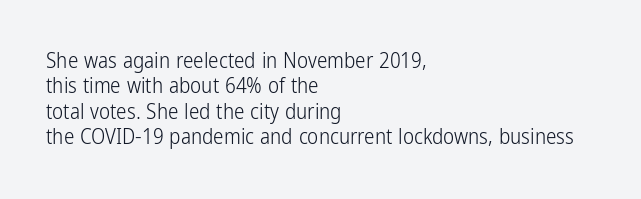
The image shows 21 px text type, upright; set left-aligned, line spacing 1.21x, normal letter spacing, not underlined.
